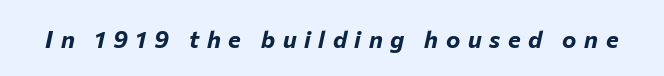
The passage shown is emphatically bold. Loose tracking; the words dissolve into strings of separated letters. The specimen omits any rule beneath the text block's lines. An italicized treatment has been applied to the whole sample.
